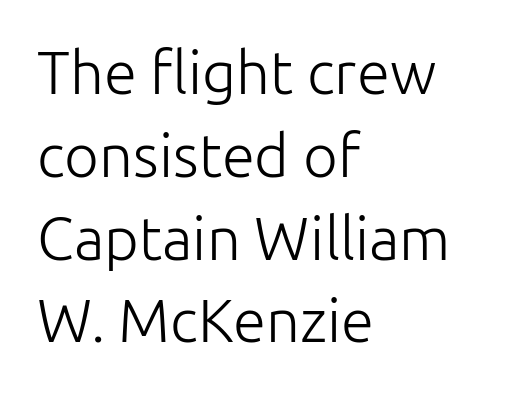
In terms of leading, this rendering sits right in the middle. Does the type have serifs? No, each stem ends abruptly. Teacher's note: observe the even left margin — that is flush-left alignment. This is roman type, the default non-slanted kind. No extra ink here — the face is not bold.
